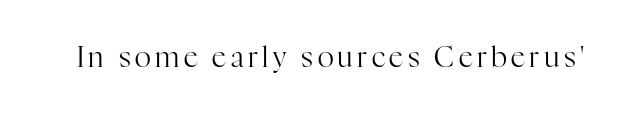
{"serif": "yes", "italic": "no", "bold": "no", "weight": "regular", "width": "normal", "stroke_contrast": "high", "x_height": "medium", "monospaced": "no", "underline": "no", "glyph_px": 28}
